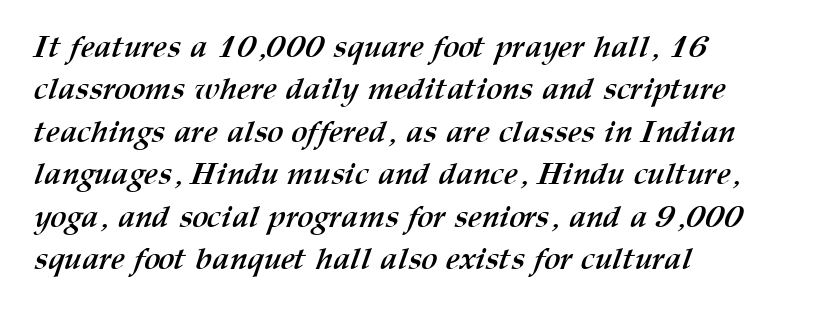
Varying glyph widths throughout — classic text-font behaviour. Only glyphs here, with clear space below each row. The rendering uses a bold face; every stroke is thick and dark. Evenly set lines give the paragraph a standard silhouette.
